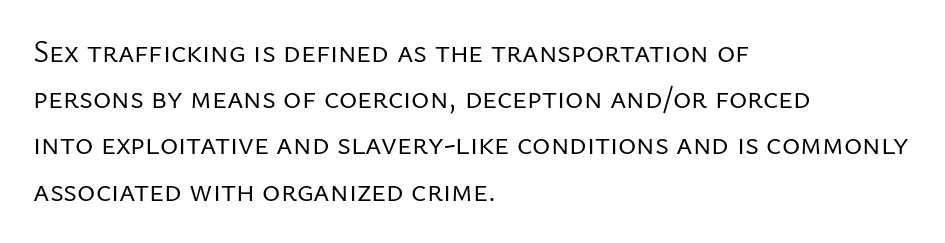
Q: Is the text bold? A: No.
Q: Is the text italic (slanted)? A: No, it is upright.
Q: Is the typeface a serif or a sans-serif typeface? A: Sans-serif.
Q: Is the text underlined? A: No.
Q: How is the paragraph aligned? A: Left-aligned.
Q: Is the spacing between letters normal or unusually wide? A: Normal.
Q: Is the spacing between lines tight, normal or loose? A: Normal.
Q: Width (condensed, normal, or wide)? A: Normal.
Q: Stroke contrast? A: Low.
Q: x-height? A: Medium.
Q: Monospaced? A: No.
